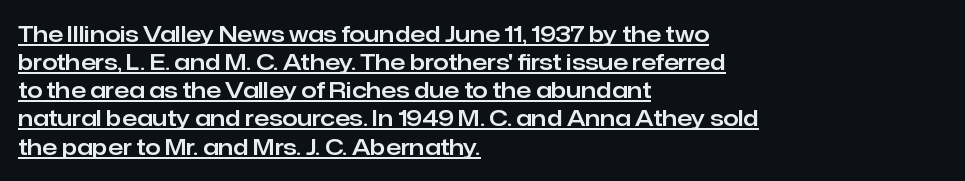
{"italic": "no", "underline": "yes", "align": "left", "line_spacing": "normal", "line_spacing_ratio": 1.28, "letter_spacing": "normal", "letter_spacing_em": 0.0, "glyph_px": 22}
